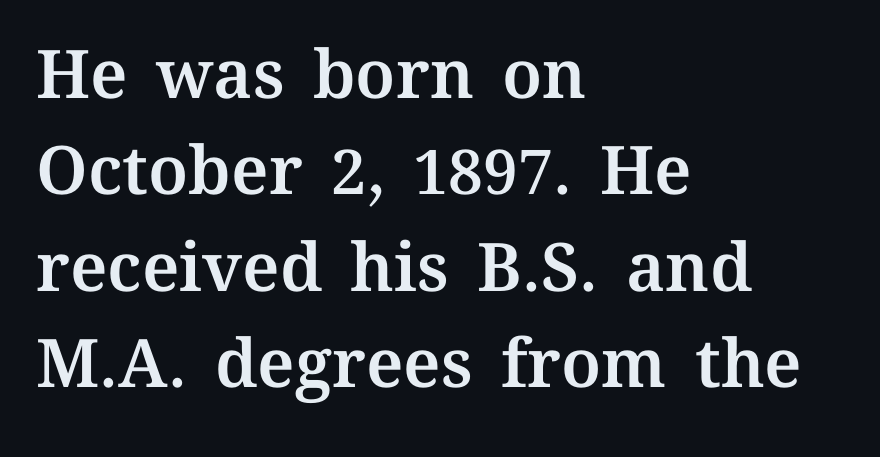
{"italic": "no", "width": "normal", "stroke_contrast": "medium", "x_height": "medium", "monospaced": "no", "underline": "no", "align": "left", "line_spacing": "normal", "line_spacing_ratio": 1.44, "letter_spacing": "normal", "letter_spacing_em": 0.0, "glyph_px": 67}
